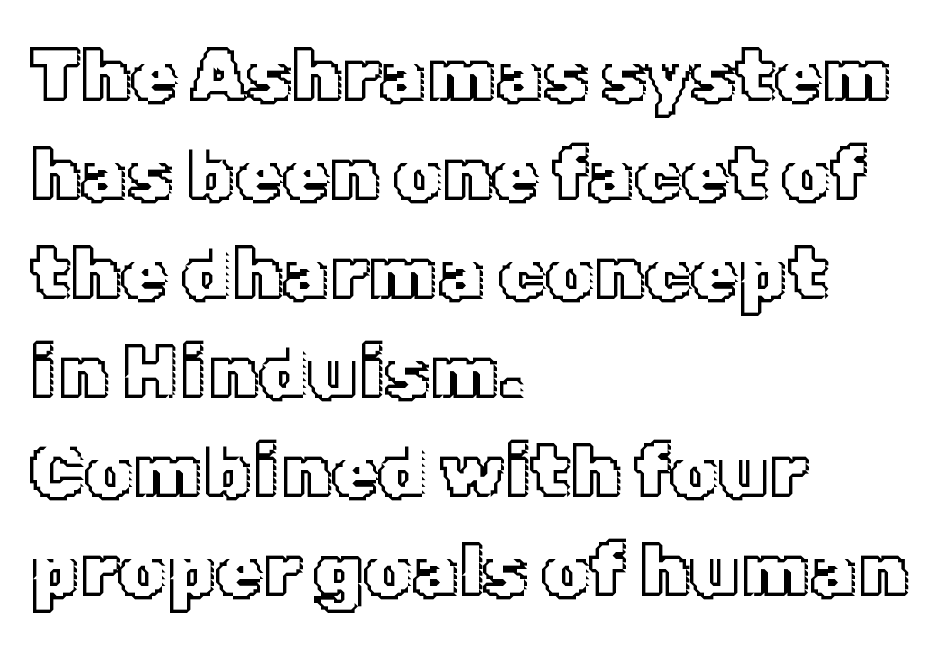
{"italic": "no", "width": "normal", "x_height": "medium", "monospaced": "no", "underline": "no", "align": "left", "line_spacing": "normal", "line_spacing_ratio": 1.32, "letter_spacing": "normal", "letter_spacing_em": 0.0, "glyph_px": 75}
